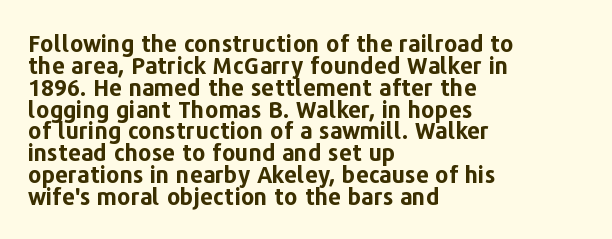
The image shows 23 px bold type, upright; set left-aligned, tight line spacing (0.95x), normal letter spacing, not underlined.
